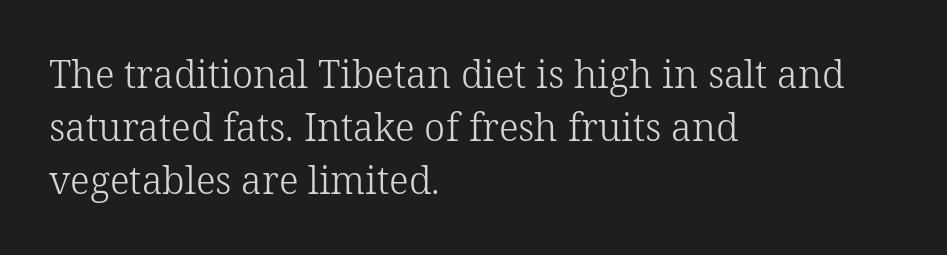
Q: Is the text bold? A: No.
Q: Is the text italic (slanted)? A: No, it is upright.
Q: Is the typeface a serif or a sans-serif typeface? A: Serif.
Q: Is the text underlined? A: No.
Q: How is the paragraph aligned? A: Left-aligned.
Q: Is the spacing between letters normal or unusually wide? A: Normal.
Q: Is the spacing between lines tight, normal or loose? A: Normal.
Q: Width (condensed, normal, or wide)? A: Normal.
Q: Stroke contrast? A: Low.
Q: x-height? A: Medium.
Q: Monospaced? A: No.
